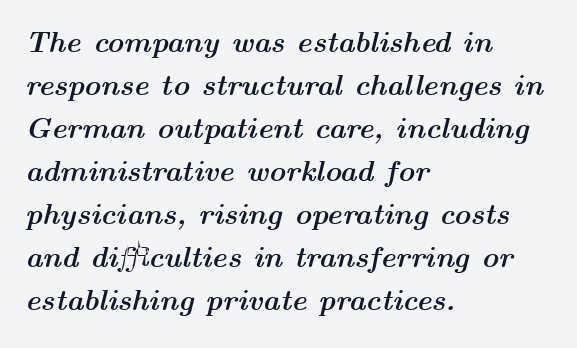
Quick note: italic. This rendering leaves character spacing at its baseline value. Here the designer chose a conventional face with non-uniform glyph widths. Check under the words: just untouched page. These lines sit exactly where default settings would place them.
